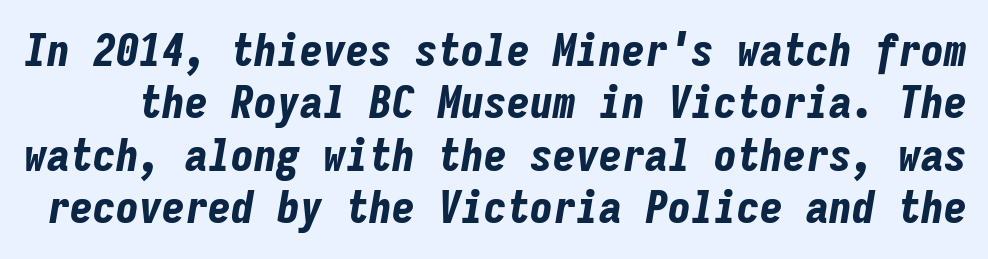
Q: Is the text bold? A: Yes.
Q: Is the text italic (slanted)? A: Yes, it leans right by about 9 degrees.
Q: Is the text underlined? A: No.
Q: Is the spacing between letters normal or unusually wide? A: Normal.
Q: Is the spacing between lines tight, normal or loose? A: Tight.
Q: Width (condensed, normal, or wide)? A: Condensed.
Q: Stroke contrast? A: Low.
Q: x-height? A: Medium.
Q: Monospaced? A: Yes.
